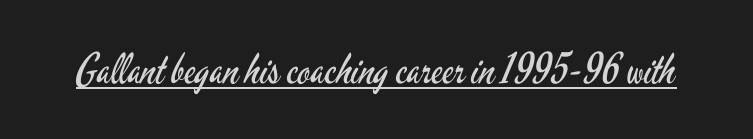
Is the stroke heavy? The answer is a plain regular-or-lighter. Tracking here is standard; glyphs follow each other at the usual distance. Unlike a traditional serif, this face leaves its strokes unadorned. Each line of the rendering has a horizontal stroke beneath the glyphs. The face used here is proportionally spaced, like ordinary book or web type.
